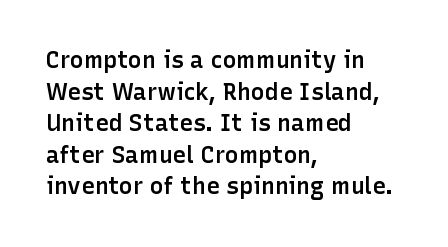
The image shows 23 px text type, upright; set left-aligned, normal line spacing (1.37x), normal letter spacing, not underlined.
